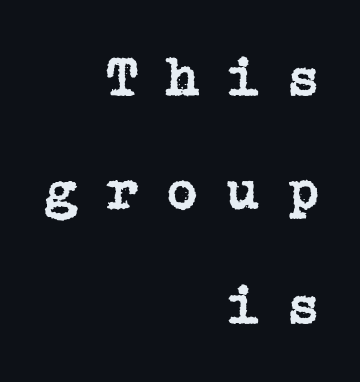
Unmarked baselines from the first word to the last. The letters carry serifs — small finishing strokes at the ends of their stems. Italic? Not at all — the glyphs are vertical. The paragraph has a hard right edge and a soft left edge. Words appear elongated and porous because spacing is wide. Notice the wide empty band between every row — that's loose leading.
